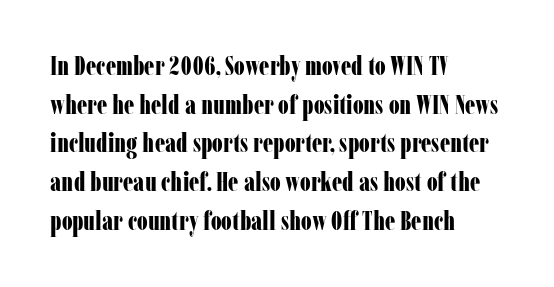
{"italic": "no", "bold": "yes", "underline": "no", "align": "left", "line_spacing": "normal", "line_spacing_ratio": 1.49, "letter_spacing": "normal", "letter_spacing_em": 0.0, "glyph_px": 26}
